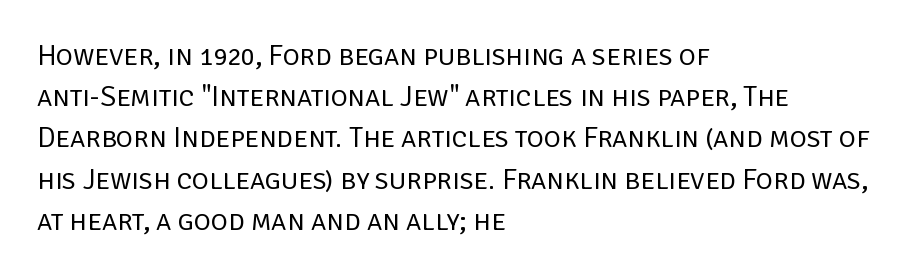
{"serif": "no", "italic": "no", "bold": "no", "weight": "regular", "width": "normal", "stroke_contrast": "low", "x_height": "large", "monospaced": "no", "underline": "no", "align": "left", "line_spacing": "normal", "line_spacing_ratio": 1.42, "letter_spacing": "normal", "letter_spacing_em": 0.0, "glyph_px": 29}
